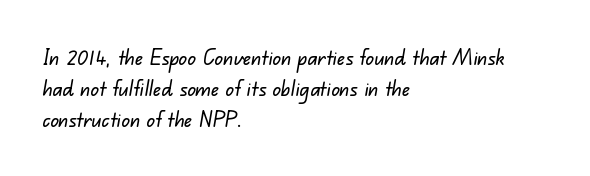
The image shows 21 px text type; set left-aligned, normal line spacing (1.47x), normal letter spacing, not underlined.
